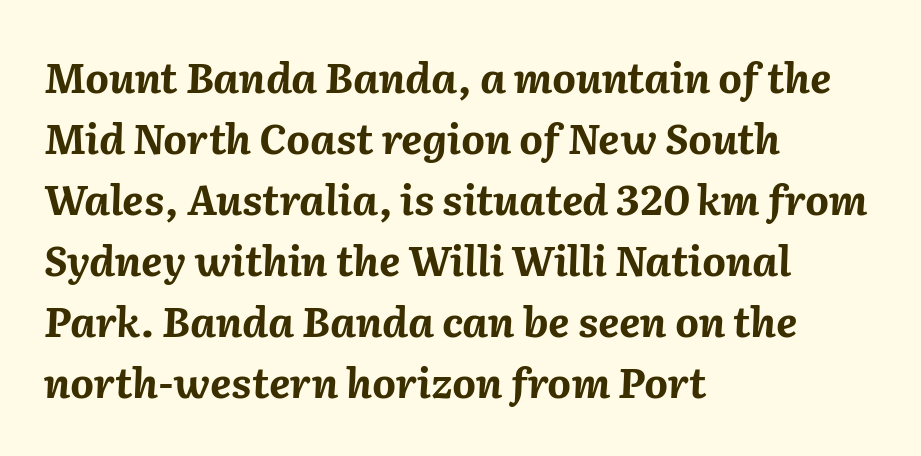
Q: Is the text bold? A: Yes.
Q: Is the text italic (slanted)? A: Yes, it leans right by about 2 degrees.
Q: Is the text underlined? A: No.
Q: How is the paragraph aligned? A: Left-aligned.
Q: Is the spacing between letters normal or unusually wide? A: Normal.
Q: Is the spacing between lines tight, normal or loose? A: Normal.
Q: Width (condensed, normal, or wide)? A: Normal.
Q: Stroke contrast? A: Medium.
Q: x-height? A: Medium.
Q: Monospaced? A: No.
